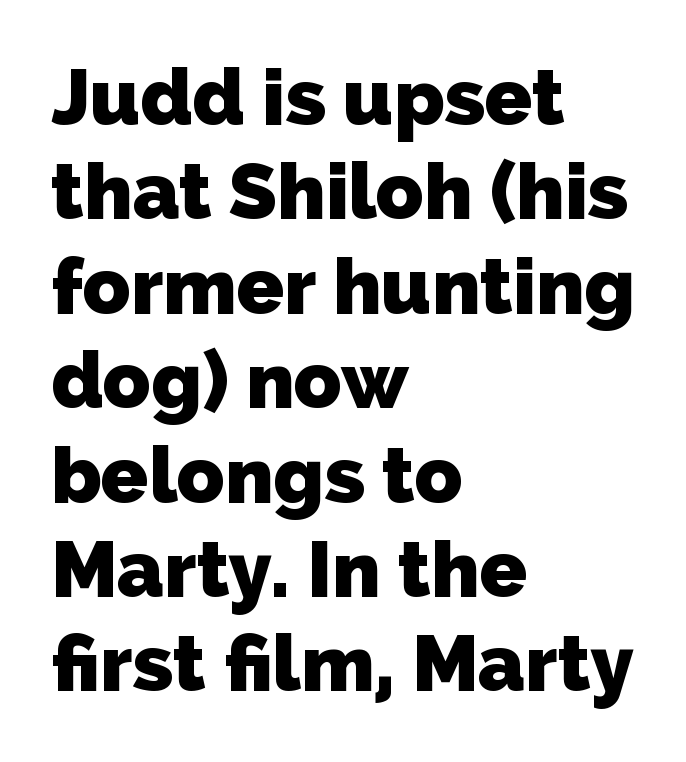
Q: Is the text bold? A: Yes.
Q: Is the typeface a serif or a sans-serif typeface? A: Sans-serif.
Q: Is the text underlined? A: No.
Q: How is the paragraph aligned? A: Left-aligned.
Q: Is the spacing between letters normal or unusually wide? A: Normal.
Q: Width (condensed, normal, or wide)? A: Normal.
Q: Stroke contrast? A: Low.
Q: x-height? A: Medium.
Q: Monospaced? A: No.
